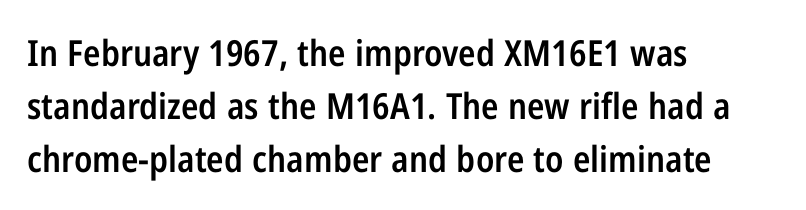
Q: Is the text bold? A: Semi-bold.
Q: Is the text italic (slanted)? A: No, it is upright.
Q: Is the typeface a serif or a sans-serif typeface? A: Sans-serif.
Q: Is the text underlined? A: No.
Q: How is the paragraph aligned? A: Left-aligned.
Q: Is the spacing between letters normal or unusually wide? A: Normal.
Q: Is the spacing between lines tight, normal or loose? A: Normal.
Q: Width (condensed, normal, or wide)? A: Condensed.
Q: Stroke contrast? A: Low.
Q: x-height? A: Medium.
Q: Monospaced? A: No.
